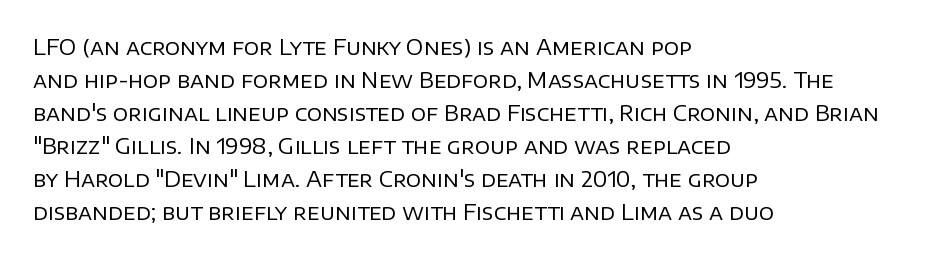
{"italic": "no", "bold": "no", "underline": "no", "align": "left", "line_spacing": "normal", "line_spacing_ratio": 1.57, "letter_spacing": "normal", "letter_spacing_em": 0.0, "glyph_px": 21}
